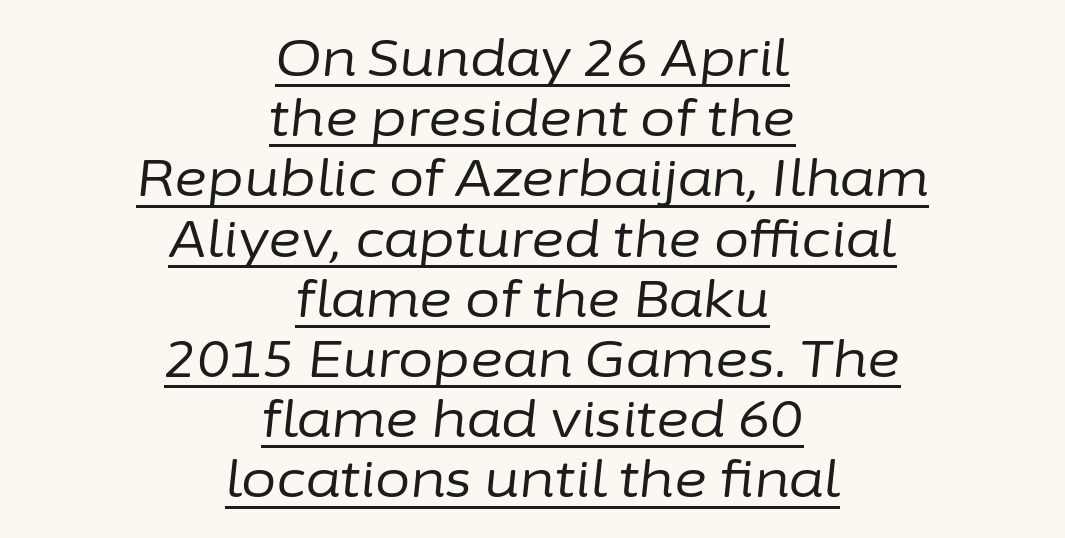
Q: Is the text bold? A: No.
Q: Is the text italic (slanted)? A: Yes, it leans right by about 6 degrees.
Q: Is the text underlined? A: Yes.
Q: How is the paragraph aligned? A: Centered.
Q: Is the spacing between letters normal or unusually wide? A: Normal.
Q: Width (condensed, normal, or wide)? A: Normal.
Q: Stroke contrast? A: Low.
Q: x-height? A: Medium.
Q: Monospaced? A: No.
